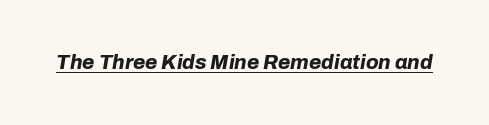
The image shows 20 px bold type, italic (leaning right); set normal letter spacing, underlined.
